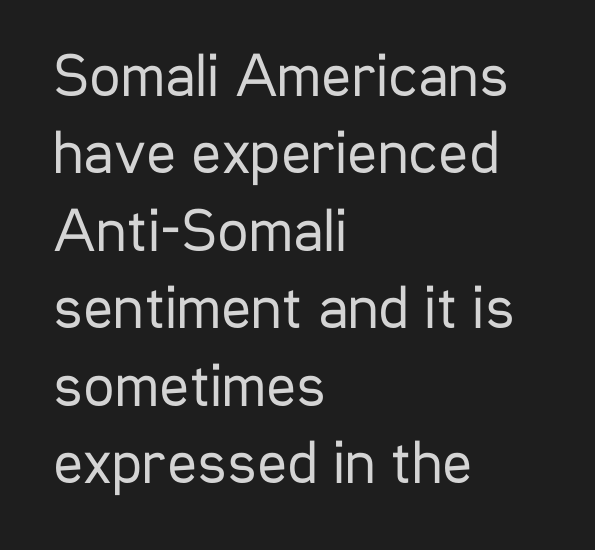
Q: Is the text bold? A: No.
Q: Is the text italic (slanted)? A: No, it is upright.
Q: Is the typeface a serif or a sans-serif typeface? A: Sans-serif.
Q: Is the text underlined? A: No.
Q: How is the paragraph aligned? A: Left-aligned.
Q: Is the spacing between letters normal or unusually wide? A: Normal.
Q: Is the spacing between lines tight, normal or loose? A: Normal.
Q: Width (condensed, normal, or wide)? A: Condensed.
Q: Stroke contrast? A: Low.
Q: x-height? A: Medium.
Q: Monospaced? A: No.
